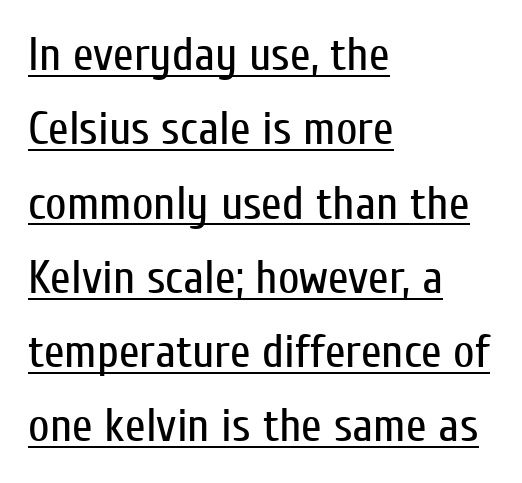
The image shows 47 px regular-weight, condensed sans-serif type, upright; set left-aligned, normal line spacing (1.58x), normal letter spacing, underlined; low stroke contrast and a medium x-height.
